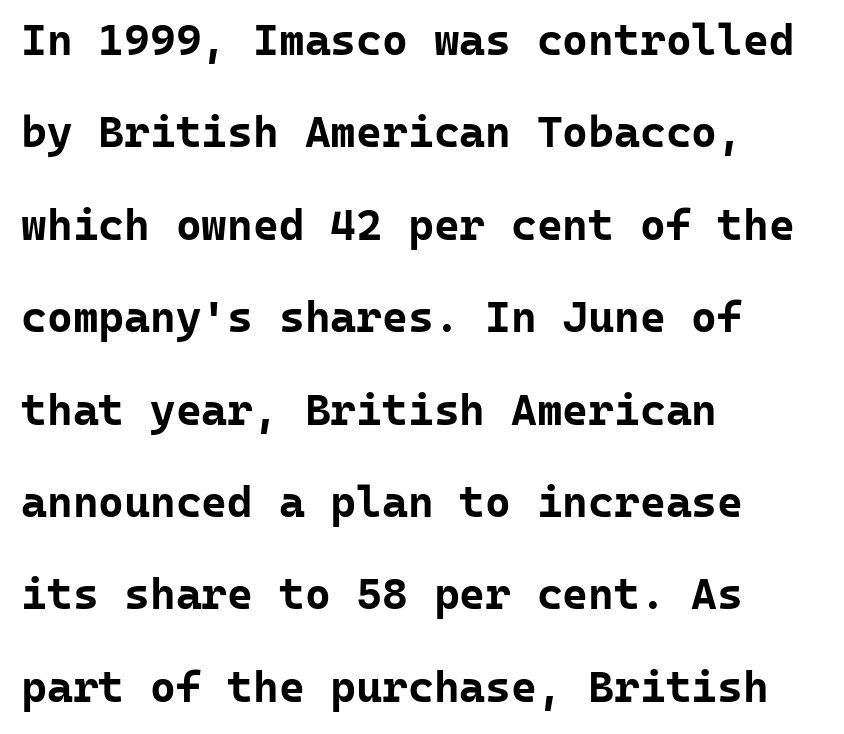
{"serif": "no", "italic": "no", "bold": "yes", "weight": "bold", "width": "normal", "stroke_contrast": "low", "x_height": "medium", "monospaced": "yes", "underline": "no", "align": "left", "line_spacing": "loose", "line_spacing_ratio": 2.1, "letter_spacing": "normal", "letter_spacing_em": 0.0, "glyph_px": 44}
